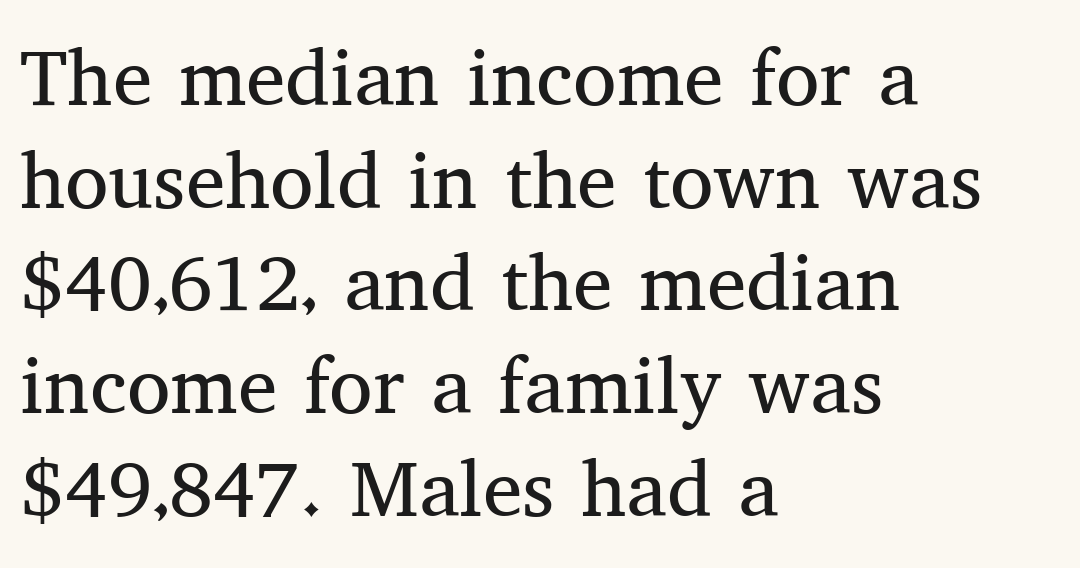
{"serif": "yes", "italic": "no", "bold": "no", "weight": "regular", "width": "normal", "stroke_contrast": "medium", "x_height": "medium", "monospaced": "no", "underline": "no", "align": "left", "line_spacing": "normal", "line_spacing_ratio": 1.3, "letter_spacing": "normal", "letter_spacing_em": 0.0, "glyph_px": 79}
